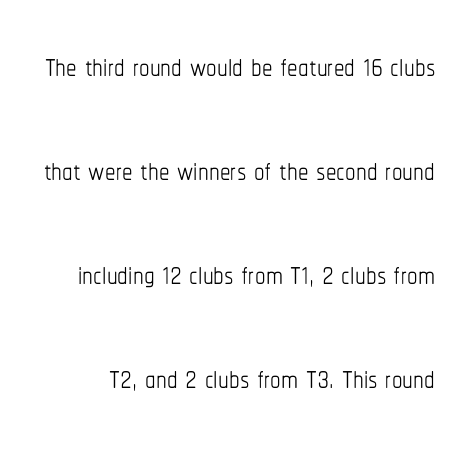
The image shows 42 px thin, condensed type, upright; set loose line spacing (2.48x), normal letter spacing, not underlined; low stroke contrast and a medium x-height.
